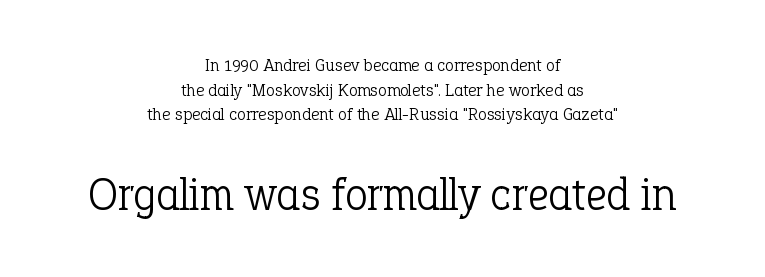
The image shows 46 px light serif type, upright; set centered, normal line spacing (1.37x), normal letter spacing, not underlined; the second (bottom) block is 2.56x larger; low stroke contrast and a medium x-height.
